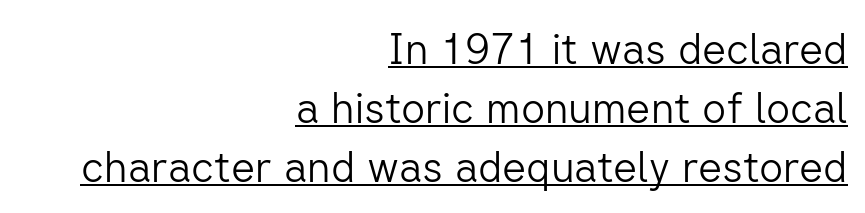
The image shows 42 px light sans-serif type, upright; set right-aligned, normal line spacing (1.41x), normal letter spacing, underlined; low stroke contrast and a medium x-height.
